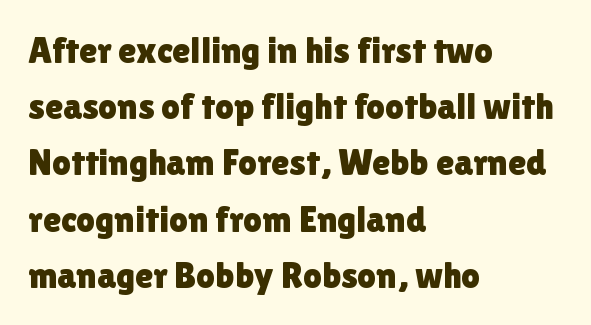
The image shows 37 px sans-serif type, upright; set left-aligned, normal line spacing (1.52x), normal letter spacing, not underlined; a medium x-height.
